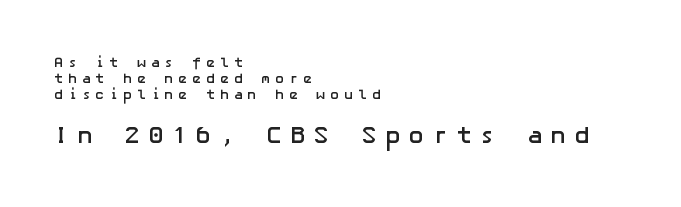
{"italic": "no", "bold": "yes", "underline": "no", "align": "left", "line_spacing": "tight", "line_spacing_ratio": 1.15, "letter_spacing": "wide", "letter_spacing_em": 0.32, "larger_block": "second", "size_ratio": 1.71, "glyph_px": 24}
